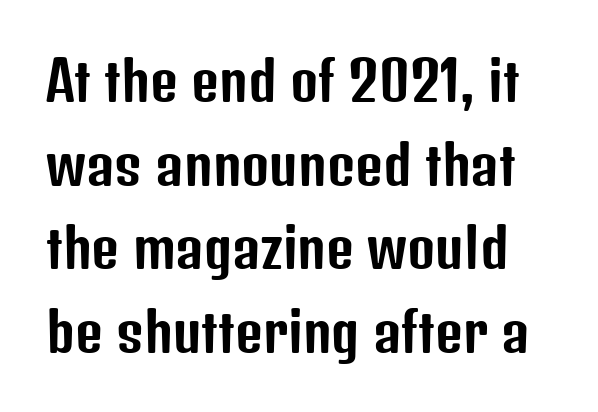
Q: Is the text italic (slanted)? A: No, it is upright.
Q: Is the typeface a serif or a sans-serif typeface? A: Sans-serif.
Q: Is the text underlined? A: No.
Q: Is the spacing between letters normal or unusually wide? A: Normal.
Q: Is the spacing between lines tight, normal or loose? A: Normal.
Q: Width (condensed, normal, or wide)? A: Condensed.
Q: Stroke contrast? A: Low.
Q: x-height? A: Medium.
Q: Monospaced? A: No.
